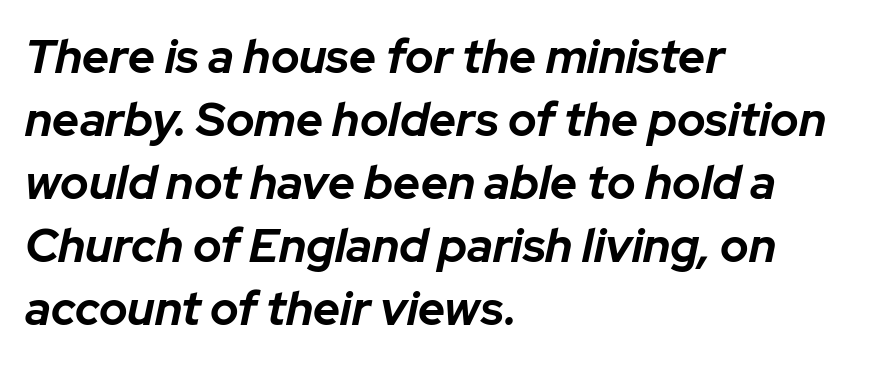
Q: Is the text bold? A: Yes.
Q: Is the text italic (slanted)? A: Yes, it leans right by about 12 degrees.
Q: Is the text underlined? A: No.
Q: How is the paragraph aligned? A: Left-aligned.
Q: Is the spacing between letters normal or unusually wide? A: Normal.
Q: Is the spacing between lines tight, normal or loose? A: Normal.
Q: Width (condensed, normal, or wide)? A: Normal.
Q: Stroke contrast? A: Low.
Q: x-height? A: Medium.
Q: Monospaced? A: No.
